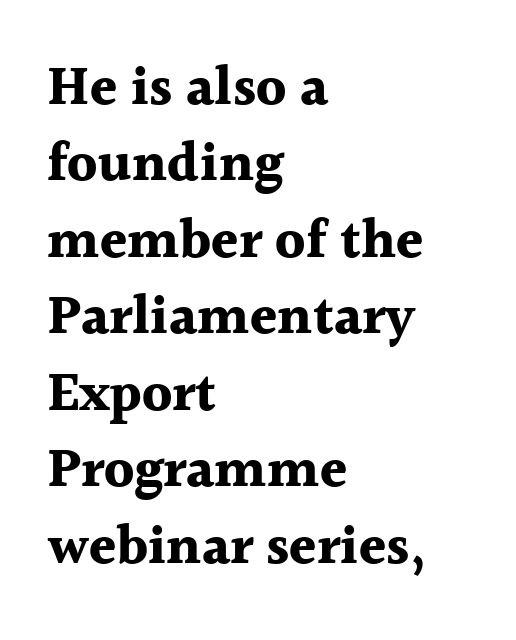
The image shows 55 px bold serif type, upright; set left-aligned, normal line spacing (1.39x), normal letter spacing, not underlined; a medium x-height.
